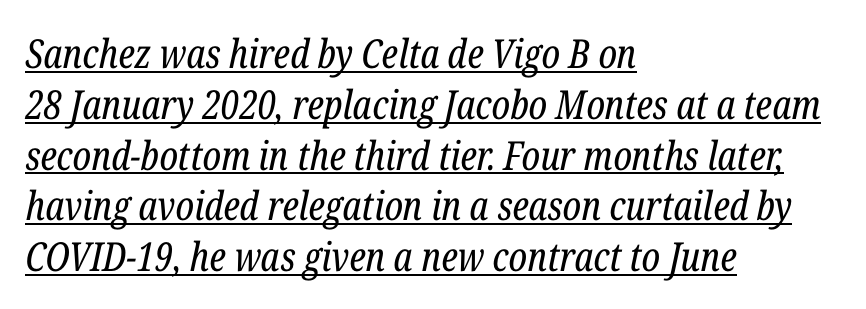
Compared with a typical body face, this is equally light or lighter still. Notice how the passage keeps a crisp vertical edge on the left only. The typesetter has applied underlining to the passage shown. Does the lettering tilt? It does — this is italic. A typesetter would call this proportional, since set widths differ per character.
